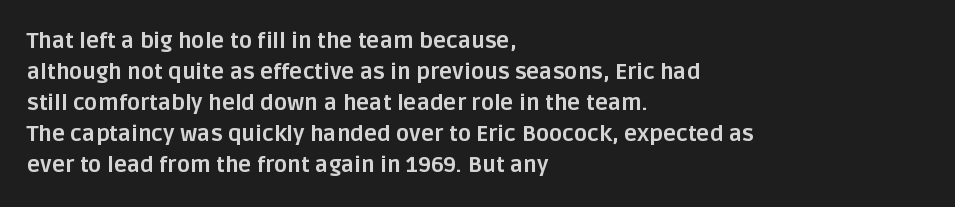
Ordinary non-slanted type is in use. The space between consecutive lines is moderate. The strokes are fattened all the way to bold. No extra tracking has been applied to these lines. Quick note: underline off. The typesetter chose a ragged-right arrangement here.
